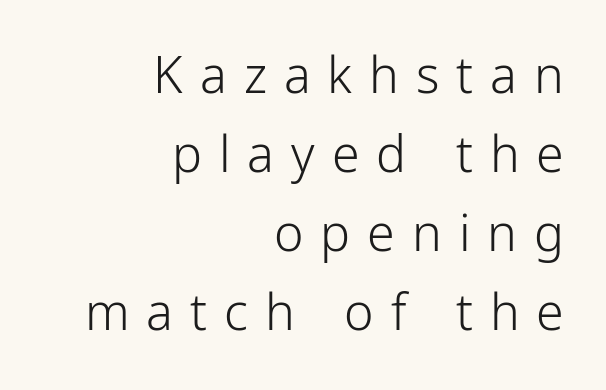
The image shows 50 px light, condensed sans-serif type, upright; set right-aligned, normal line spacing (1.58x), unusually wide letter spacing (+0.34 em), not underlined; low stroke contrast and a medium x-height.
